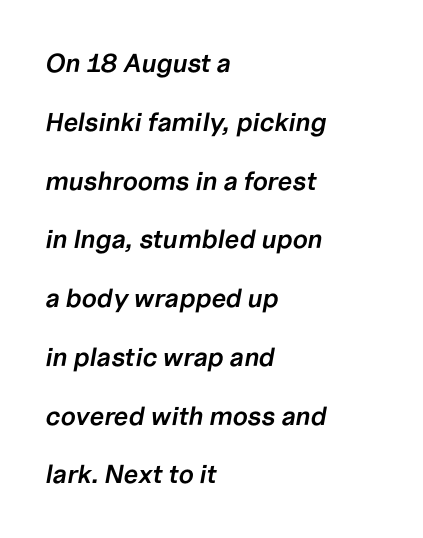
The sample has been set in demibold, a notch under bold. Every character sits at an angle, as italics do. How are the letters spaced? Ordinarily, with no added tracking. A classic flush-left, rag-right setting is used for this passage.
